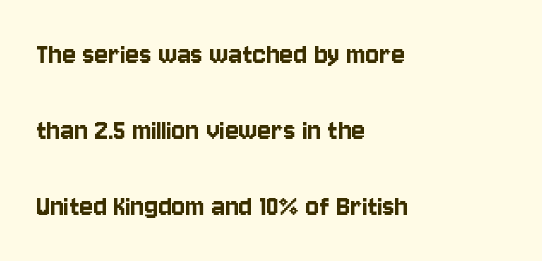
The space directly below the letters is spotless. The line texture is even and compact thanks to regular tracking. Italic? Not at all — the glyphs are vertical. The font family rendered here belongs to the sans-serif group. The lines are spread far apart with generous leading. The setting favours the left margin, as ordinary paragraphs usually do.
